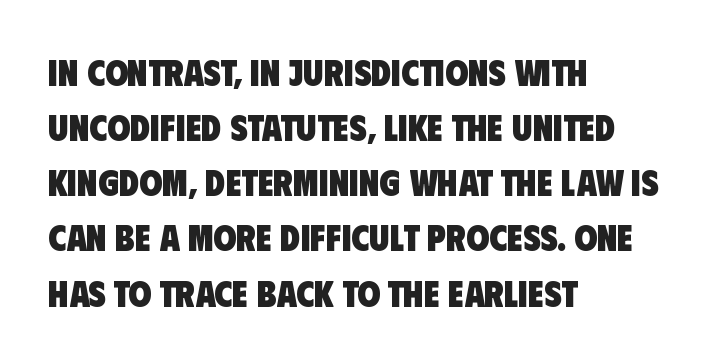
{"serif": "no", "bold": "yes", "weight": "heavy", "width": "condensed", "stroke_contrast": "low", "x_height": "large", "monospaced": "no", "underline": "no", "align": "left", "line_spacing": "normal", "line_spacing_ratio": 1.49, "letter_spacing": "normal", "letter_spacing_em": 0.0, "glyph_px": 37}
